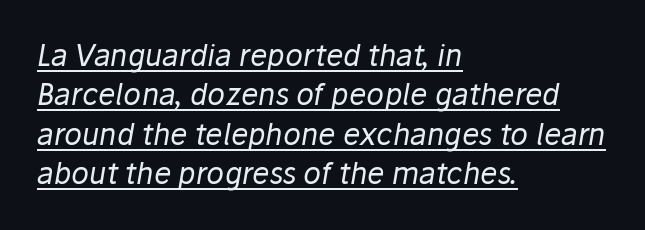
Q: Is the text bold? A: No.
Q: Is the text italic (slanted)? A: Yes, it leans right by about 10 degrees.
Q: Is the text underlined? A: Yes.
Q: How is the paragraph aligned? A: Left-aligned.
Q: Is the spacing between letters normal or unusually wide? A: Normal.
Q: Is the spacing between lines tight, normal or loose? A: Normal.
Q: Width (condensed, normal, or wide)? A: Normal.
Q: Stroke contrast? A: Low.
Q: x-height? A: Medium.
Q: Monospaced? A: No.
